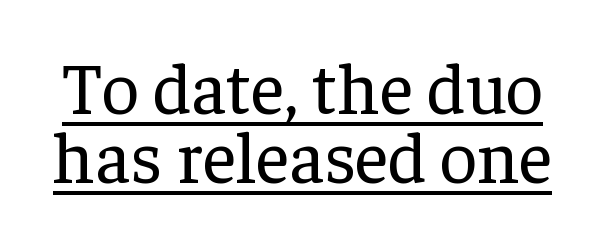
{"serif": "yes", "italic": "no", "bold": "no", "weight": "regular", "width": "normal", "stroke_contrast": "low", "x_height": "medium", "monospaced": "no", "underline": "yes", "line_spacing": "tight", "line_spacing_ratio": 0.95, "letter_spacing": "normal", "letter_spacing_em": 0.0, "glyph_px": 73}
